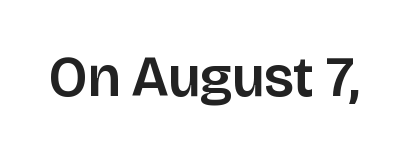
{"serif": "no", "italic": "no", "width": "normal", "stroke_contrast": "low", "x_height": "large", "monospaced": "no", "underline": "no", "letter_spacing": "normal", "letter_spacing_em": 0.0, "glyph_px": 57}
